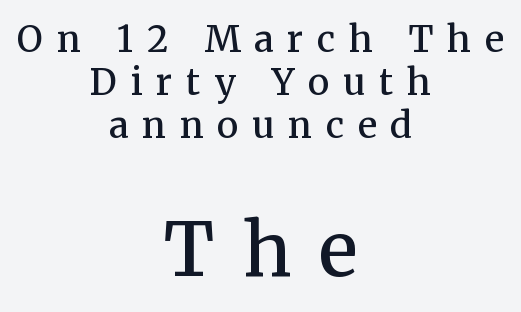
{"serif": "yes", "italic": "no", "bold": "semi", "weight": "semibold", "width": "normal", "stroke_contrast": "medium", "x_height": "medium", "monospaced": "no", "underline": "no", "align": "center", "line_spacing_ratio": 1.2, "letter_spacing": "wide", "letter_spacing_em": 0.38, "larger_block": "second", "size_ratio": 2.03, "glyph_px": 73}
